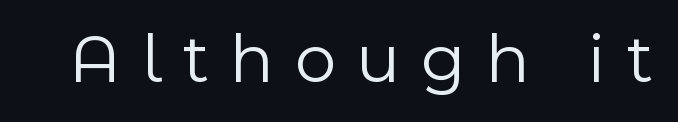
{"serif": "no", "italic": "no", "bold": "no", "weight": "light", "width": "normal", "x_height": "medium", "monospaced": "no", "underline": "no", "letter_spacing": "wide", "letter_spacing_em": 0.29, "glyph_px": 71}
